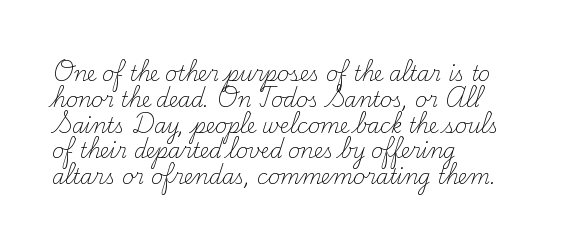
Q: Is the text bold? A: No.
Q: Is the text italic (slanted)? A: Yes.
Q: Is the text underlined? A: No.
Q: How is the paragraph aligned? A: Left-aligned.
Q: Is the spacing between letters normal or unusually wide? A: Normal.
Q: Is the spacing between lines tight, normal or loose? A: Normal.
